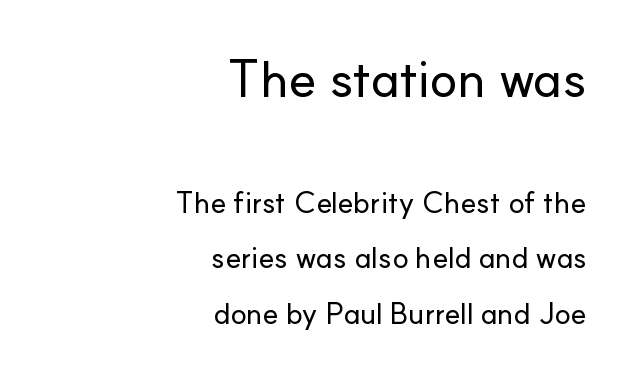
The image shows 52 px sans-serif type, upright; set right-aligned, line spacing 1.85x, normal letter spacing, not underlined; the first (top) block is 1.73x larger; low stroke contrast and a small x-height.
